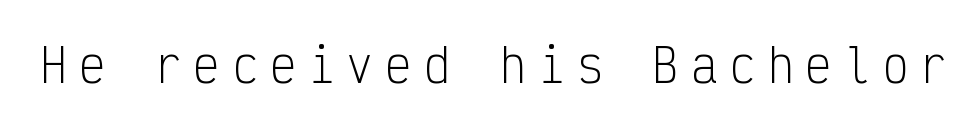
Spacing verdict: monospaced, one width for all characters. This reads as an unemphasized weight, regular at the heaviest. The glyphs are unaccompanied by any horizontal stroke below them. In terms of letterspacing, this is a distinctly airy, spread setting.
